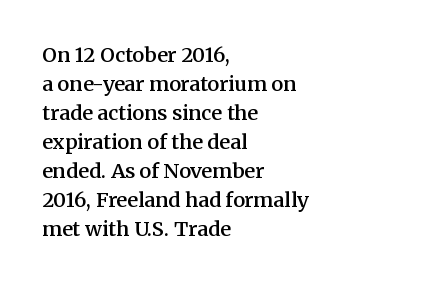
The image shows 20 px text type, upright; set left-aligned, normal line spacing (1.45x), normal letter spacing, not underlined.
